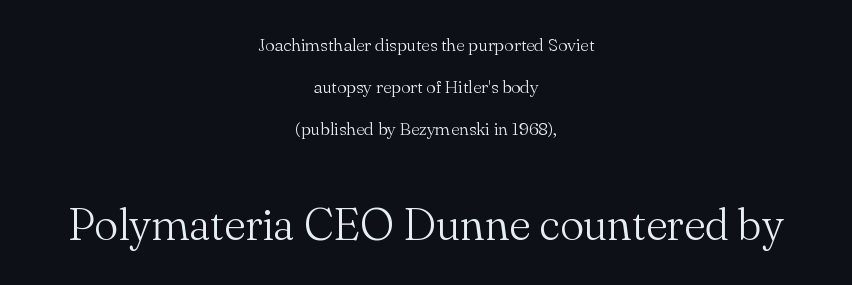
Q: Is the text bold? A: No.
Q: Is the text italic (slanted)? A: No, it is upright.
Q: Is the typeface a serif or a sans-serif typeface? A: Serif.
Q: Is the text underlined? A: No.
Q: How is the paragraph aligned? A: Centered.
Q: Is the spacing between letters normal or unusually wide? A: Normal.
Q: Is the spacing between lines tight, normal or loose? A: Loose.
Q: Which block of text is set in a larger size, the first (top) or the second (bottom)? A: The second (bottom) one.
Q: Width (condensed, normal, or wide)? A: Normal.
Q: Stroke contrast? A: Medium.
Q: x-height? A: Small.
Q: Monospaced? A: No.
